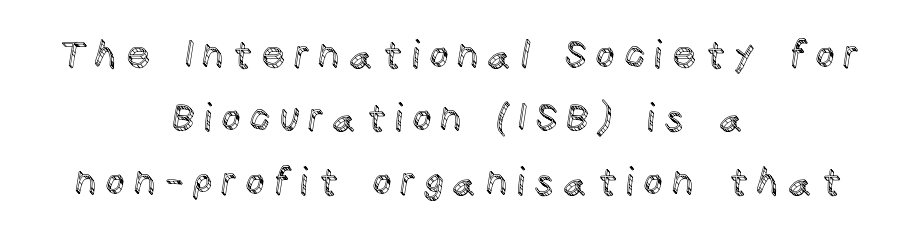
How are the letters spaced? Widely, with obvious added tracking. Notice how descenders clear the ascenders below comfortably — that's standard leading. Typeset on center — no edge is straight.
